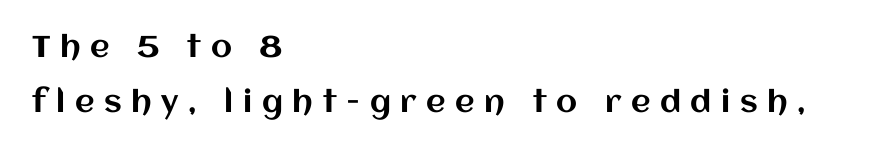
{"italic": "no", "width": "normal", "stroke_contrast": "medium", "x_height": "large", "monospaced": "no", "underline": "no", "align": "left", "line_spacing_ratio": 1.85, "letter_spacing": "wide", "letter_spacing_em": 0.32, "glyph_px": 30}
